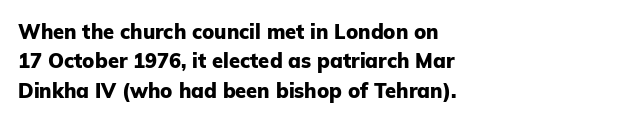
Emphasis by weight is at full strength: bold. The glyphs are unaccompanied by any horizontal stroke below them. Nothing unusual about the tracking: characters are spaced as the font intends. Do the letters lean? They stand straight. Every row of glyphs begins at an identical x-position on the left.
